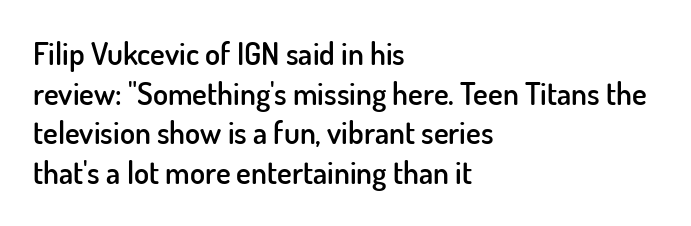
The image shows 31 px semibold sans-serif type, upright; set left-aligned, normal line spacing (1.28x), normal letter spacing, not underlined; low stroke contrast and a small x-height.
